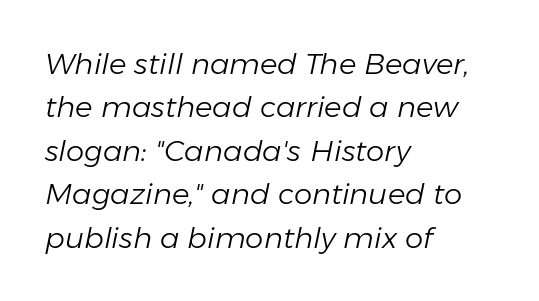
{"italic": "yes", "lean": "right", "slant_degrees": 11, "bold": "no", "weight": "light", "width": "normal", "stroke_contrast": "low", "x_height": "medium", "monospaced": "no", "underline": "no", "align": "left", "line_spacing": "normal", "line_spacing_ratio": 1.5, "letter_spacing": "normal", "letter_spacing_em": 0.0, "glyph_px": 29}
